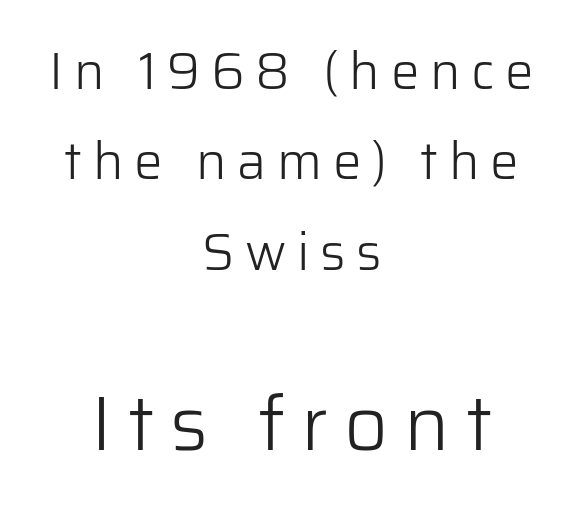
Q: Is the text bold? A: No.
Q: Is the text italic (slanted)? A: No, it is upright.
Q: Is the typeface a serif or a sans-serif typeface? A: Sans-serif.
Q: Is the text underlined? A: No.
Q: How is the paragraph aligned? A: Centered.
Q: Is the spacing between letters normal or unusually wide? A: Unusually wide.
Q: Which block of text is set in a larger size, the first (top) or the second (bottom)? A: The second (bottom) one.
Q: Width (condensed, normal, or wide)? A: Normal.
Q: Stroke contrast? A: Low.
Q: x-height? A: Medium.
Q: Monospaced? A: No.
